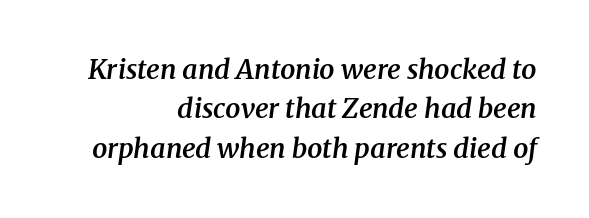
Q: Is the text bold? A: Semi-bold.
Q: Is the text italic (slanted)? A: Yes, it leans right by about 8 degrees.
Q: Is the text underlined? A: No.
Q: How is the paragraph aligned? A: Right-aligned.
Q: Is the spacing between letters normal or unusually wide? A: Normal.
Q: Is the spacing between lines tight, normal or loose? A: Normal.
